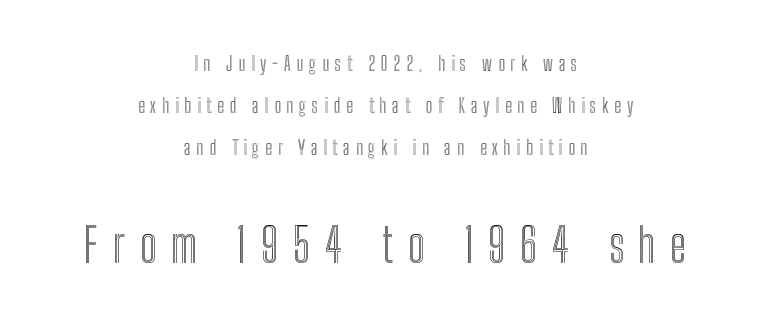
{"italic": "no", "width": "condensed", "x_height": "medium", "monospaced": "no", "underline": "no", "align": "center", "line_spacing": "loose", "line_spacing_ratio": 2.22, "letter_spacing": "wide", "letter_spacing_em": 0.31, "larger_block": "second", "size_ratio": 2.47, "glyph_px": 47}
